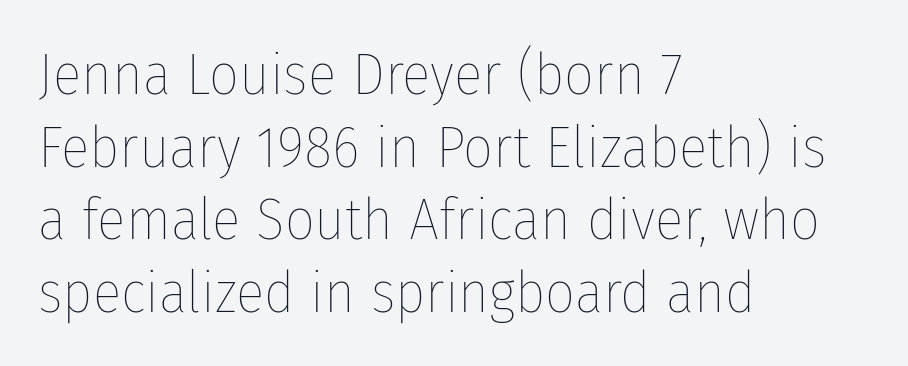
The image shows 59 px thin, condensed type, upright; set left-aligned, line spacing 1.23x, normal letter spacing, not underlined; low stroke contrast and a medium x-height.
